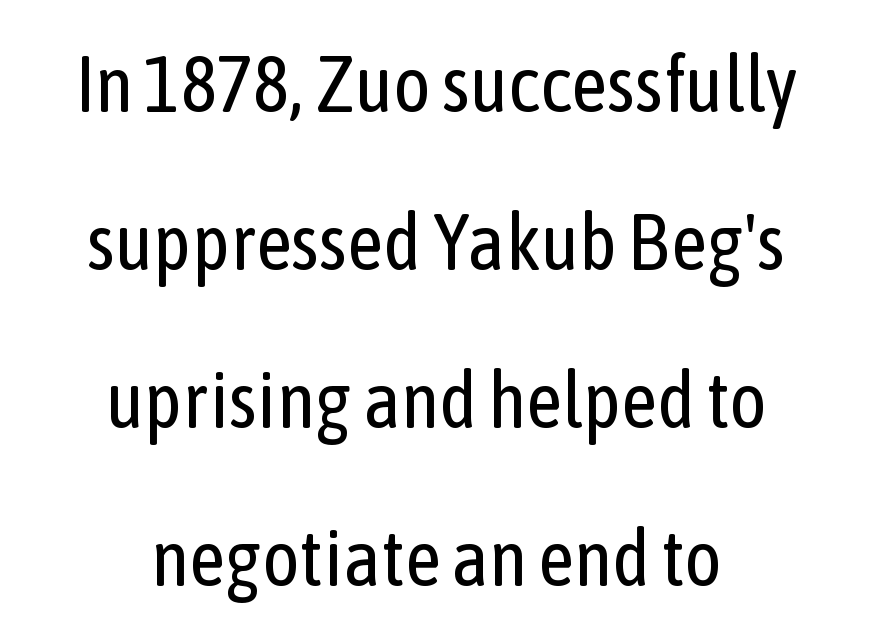
{"serif": "no", "italic": "no", "bold": "no", "weight": "regular", "width": "condensed", "stroke_contrast": "low", "x_height": "medium", "monospaced": "no", "underline": "no", "align": "center", "line_spacing": "loose", "line_spacing_ratio": 2.0, "letter_spacing": "normal", "letter_spacing_em": 0.0, "glyph_px": 79}
